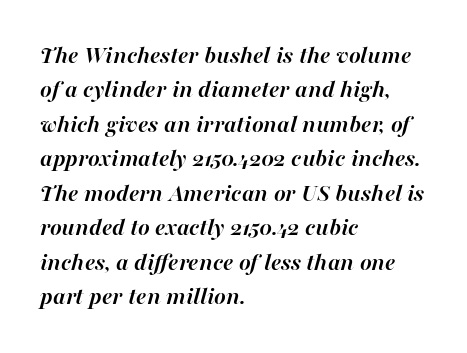
{"italic": "yes", "lean": "right", "slant_degrees": 16, "bold": "yes", "underline": "no", "align": "left", "line_spacing": "normal", "line_spacing_ratio": 1.38, "letter_spacing": "normal", "letter_spacing_em": 0.0, "glyph_px": 25}
